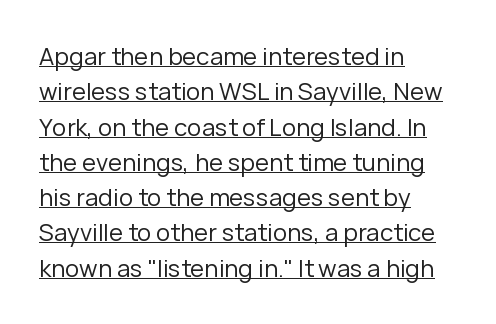
{"italic": "no", "bold": "no", "underline": "yes", "align": "left", "line_spacing": "normal", "line_spacing_ratio": 1.47, "letter_spacing": "normal", "letter_spacing_em": 0.0, "glyph_px": 24}
